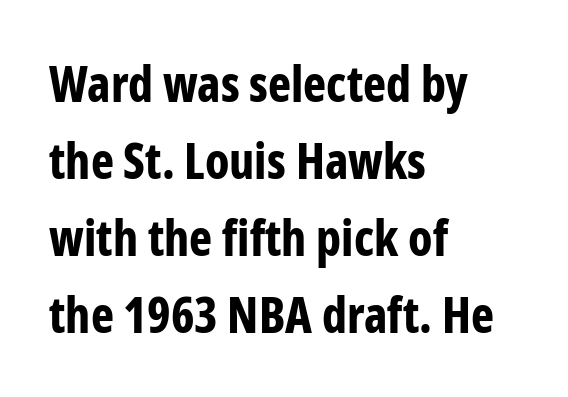
Every character sits straight up, as roman type does. The face used here is rendered with its standard letterfit. Descenders are the only things crossing below the line. Stroke terminals: plain, sans-serif. Character widths vary here, with narrow letters taking less room than wide ones. Heavy-handed strokes throughout: this text is bold.
